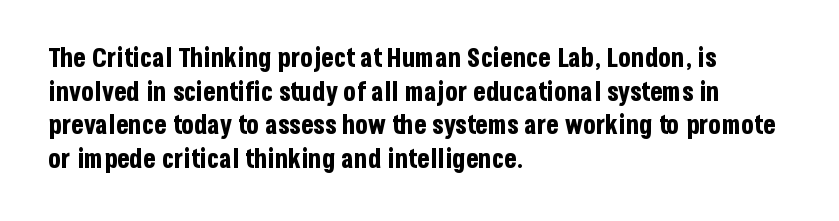
Q: Is the text bold? A: Yes.
Q: Is the text italic (slanted)? A: No, it is upright.
Q: Is the text underlined? A: No.
Q: How is the paragraph aligned? A: Left-aligned.
Q: Is the spacing between letters normal or unusually wide? A: Normal.
Q: Is the spacing between lines tight, normal or loose? A: Normal.
